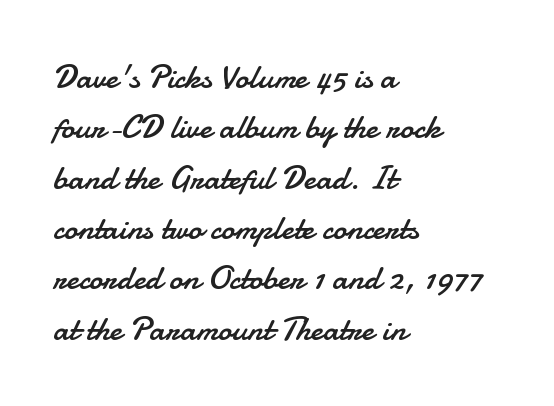
Note the varied advance widths — an 'i' is clearly narrower than an 'm'. Normally led — the rows are evenly, conventionally spaced. If you drew a ruler down the left edge, every line would touch it.
